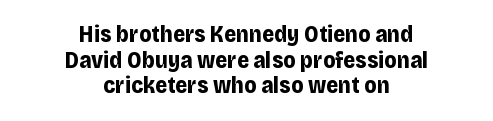
The image shows 23 px bold type, upright; set centered, tight line spacing (1.11x), normal letter spacing, not underlined.
